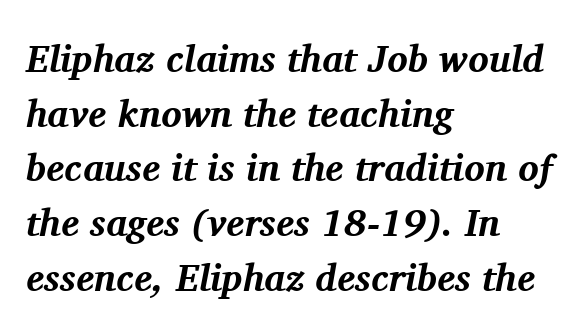
The image shows 38 px bold serif type, italic (leaning right); set left-aligned, normal line spacing (1.44x), normal letter spacing, not underlined; medium stroke contrast and a medium x-height.
